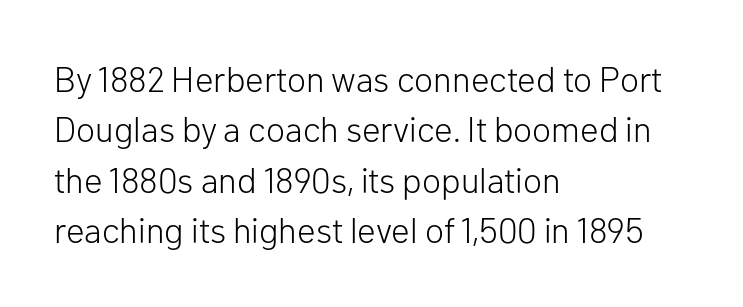
The image shows 35 px light sans-serif type, upright; set left-aligned, normal line spacing (1.44x), normal letter spacing, not underlined; low stroke contrast and a medium x-height.
